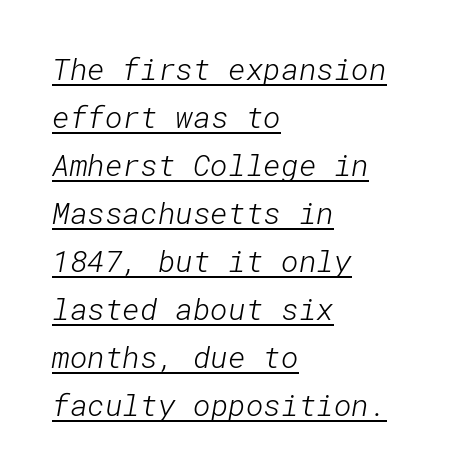
The image shows 30 px light sans-serif type; set left-aligned, normal line spacing (1.6x), normal letter spacing, underlined; low stroke contrast and a medium x-height.
